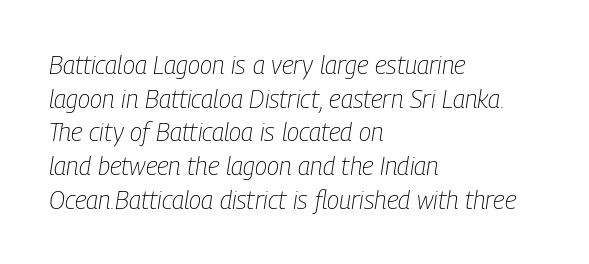
{"italic": "yes", "lean": "right", "slant_degrees": 9, "bold": "no", "underline": "no", "align": "left", "line_spacing": "normal", "line_spacing_ratio": 1.35, "letter_spacing": "normal", "letter_spacing_em": 0.0, "glyph_px": 25}
